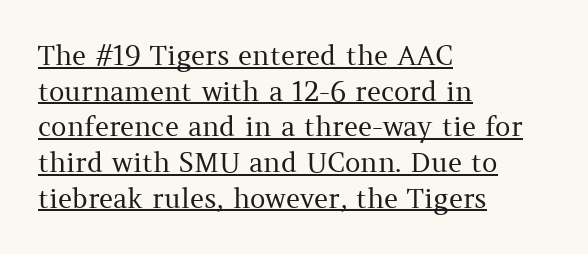
The image shows 27 px text type, upright; set left-aligned, normal line spacing (1.32x), normal letter spacing, underlined.
